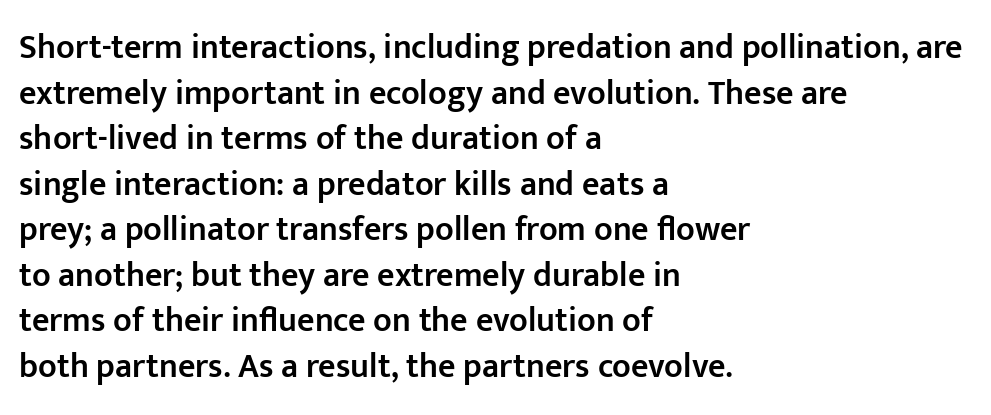
The image shows 34 px semibold sans-serif type, upright; set left-aligned, normal line spacing (1.34x), normal letter spacing, not underlined; low stroke contrast and a medium x-height.
